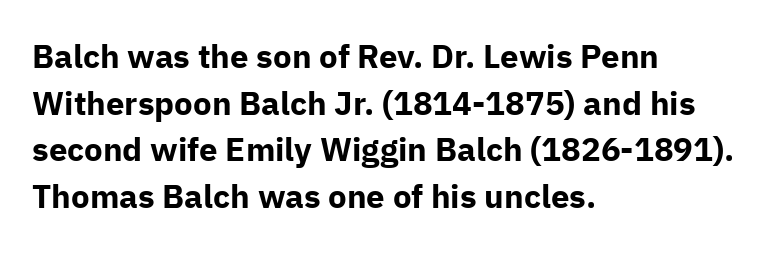
Q: Is the text bold? A: Yes.
Q: Is the text italic (slanted)? A: No, it is upright.
Q: Is the typeface a serif or a sans-serif typeface? A: Sans-serif.
Q: Is the text underlined? A: No.
Q: How is the paragraph aligned? A: Left-aligned.
Q: Is the spacing between letters normal or unusually wide? A: Normal.
Q: Is the spacing between lines tight, normal or loose? A: Normal.
Q: Width (condensed, normal, or wide)? A: Normal.
Q: Stroke contrast? A: Low.
Q: x-height? A: Medium.
Q: Monospaced? A: No.
